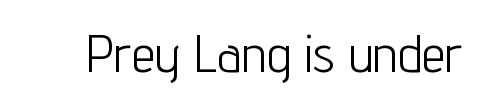
Q: Is the text bold? A: No.
Q: Is the text italic (slanted)? A: No, it is upright.
Q: Is the typeface a serif or a sans-serif typeface? A: Sans-serif.
Q: Is the text underlined? A: No.
Q: Is the spacing between letters normal or unusually wide? A: Normal.
Q: Width (condensed, normal, or wide)? A: Condensed.
Q: Stroke contrast? A: Low.
Q: x-height? A: Medium.
Q: Monospaced? A: No.
